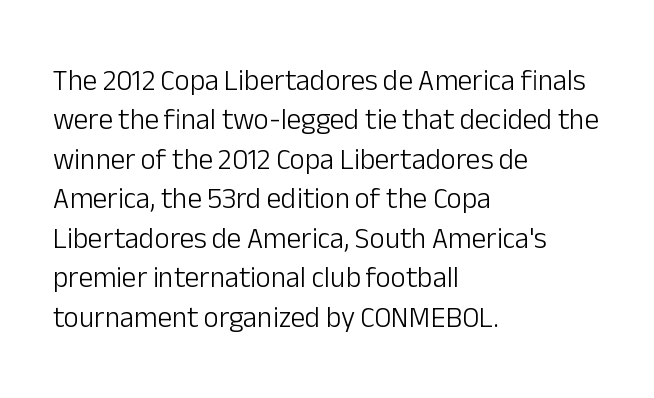
The string is rendered with underlining switched off. Summary of vertical rhythm: regular, with standard interline spacing. Typographically, this falls in the sans-serif category. Typeset ragged right — the left edge is the straight one.
